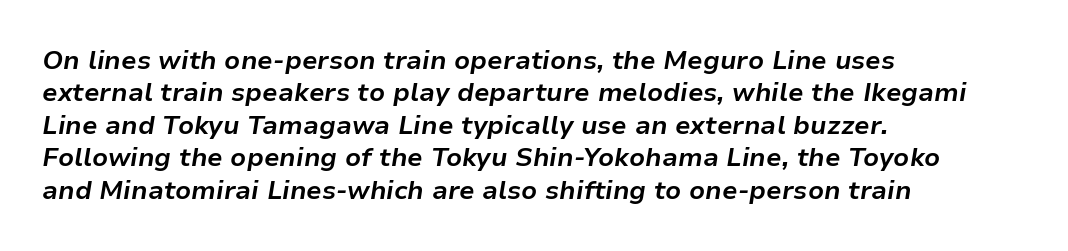
Q: Is the text bold? A: Yes.
Q: Is the text italic (slanted)? A: Yes, it leans right by about 9 degrees.
Q: Is the text underlined? A: No.
Q: How is the paragraph aligned? A: Left-aligned.
Q: Is the spacing between letters normal or unusually wide? A: Normal.
Q: Is the spacing between lines tight, normal or loose? A: Normal.
